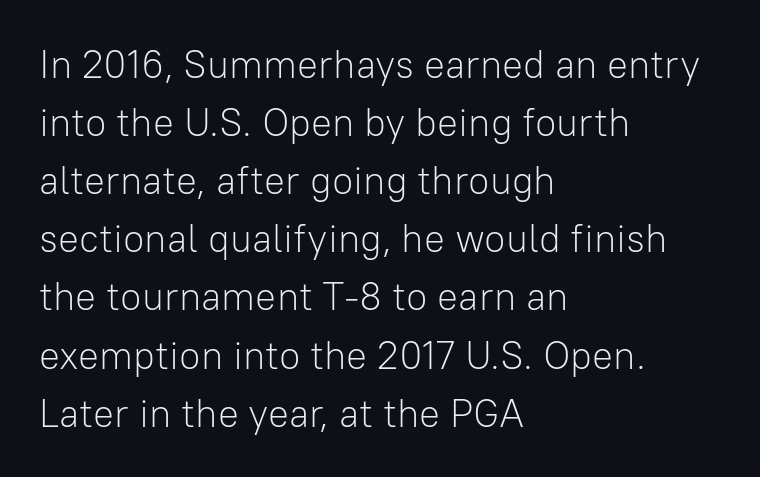
Q: Is the text bold? A: No.
Q: Is the text italic (slanted)? A: No, it is upright.
Q: Is the typeface a serif or a sans-serif typeface? A: Sans-serif.
Q: Is the text underlined? A: No.
Q: How is the paragraph aligned? A: Left-aligned.
Q: Is the spacing between letters normal or unusually wide? A: Normal.
Q: Is the spacing between lines tight, normal or loose? A: Normal.
Q: Width (condensed, normal, or wide)? A: Normal.
Q: Stroke contrast? A: Low.
Q: x-height? A: Medium.
Q: Monospaced? A: No.
